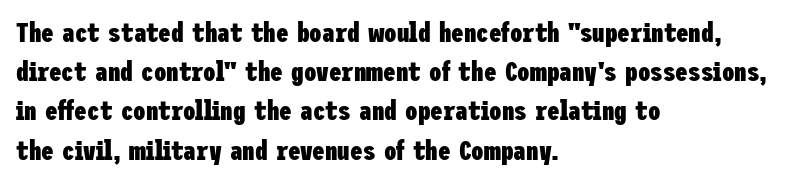
The image shows 28 px heavy, condensed sans-serif type, upright; set left-aligned, normal line spacing (1.4x), normal letter spacing, not underlined; low stroke contrast and a medium x-height.
